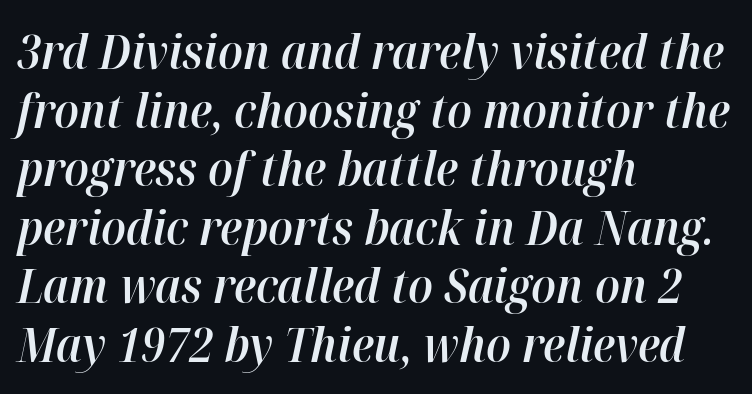
{"italic": "yes", "lean": "right", "slant_degrees": 12, "bold": "semi", "weight": "semibold", "width": "normal", "stroke_contrast": "high", "x_height": "medium", "monospaced": "no", "underline": "no", "align": "left", "line_spacing_ratio": 1.22, "letter_spacing": "normal", "letter_spacing_em": 0.0, "glyph_px": 48}
